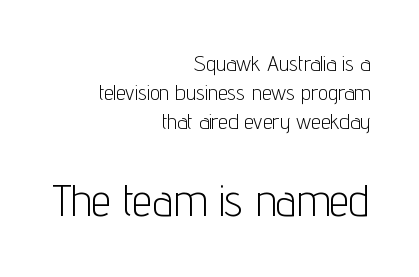
The image shows 45 px light, condensed sans-serif type, upright; set right-aligned, normal line spacing (1.32x), normal letter spacing, not underlined; the second (bottom) block is 2.05x larger; low stroke contrast and a medium x-height.
